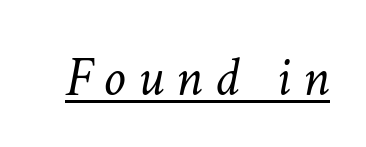
The passage shown leans; its letterforms are oblique. The strokes carry an ordinary text weight at most. Between one letter and the next there's a generous, obvious gap. Underlining? Definitely there. A typesetter would call this proportional, since set widths differ per character.
